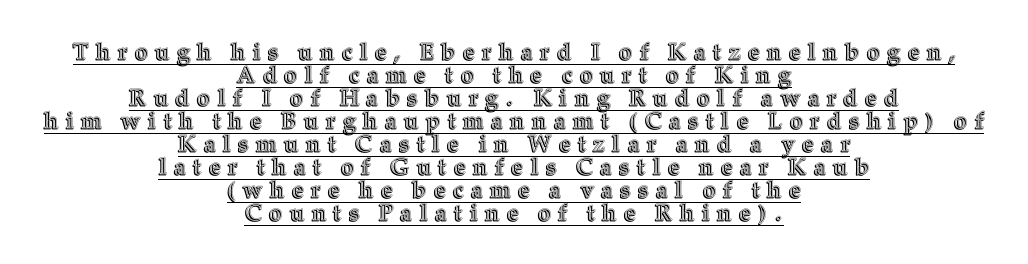
{"italic": "no", "underline": "yes", "align": "center", "line_spacing": "tight", "line_spacing_ratio": 1.0, "letter_spacing": "wide", "letter_spacing_em": 0.32, "glyph_px": 23}
